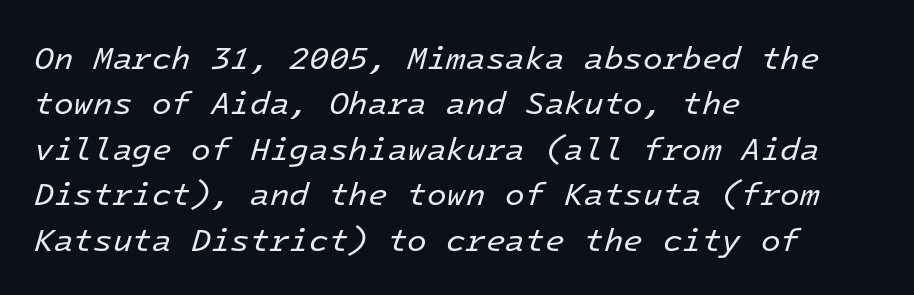
Here the designer chose a console-style face with uniform glyph widths. Compared with ordinary roman type, these characters are visibly tilted. Notice how the passage keeps a crisp vertical edge on the left only. Lines of text with bare space underneath.
